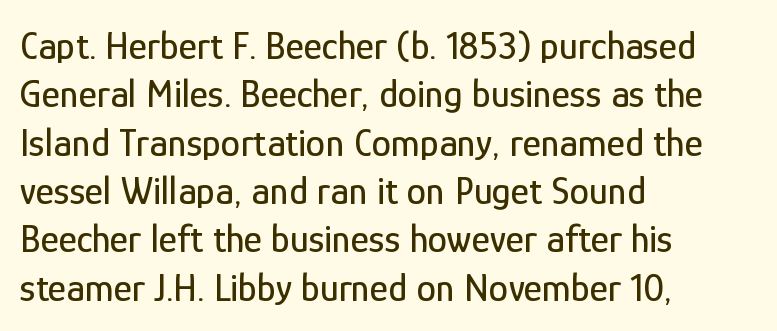
Q: Is the text italic (slanted)? A: No, it is upright.
Q: Is the typeface a serif or a sans-serif typeface? A: Sans-serif.
Q: Is the text underlined? A: No.
Q: How is the paragraph aligned? A: Left-aligned.
Q: Is the spacing between letters normal or unusually wide? A: Normal.
Q: Width (condensed, normal, or wide)? A: Condensed.
Q: Stroke contrast? A: Low.
Q: x-height? A: Medium.
Q: Monospaced? A: No.
